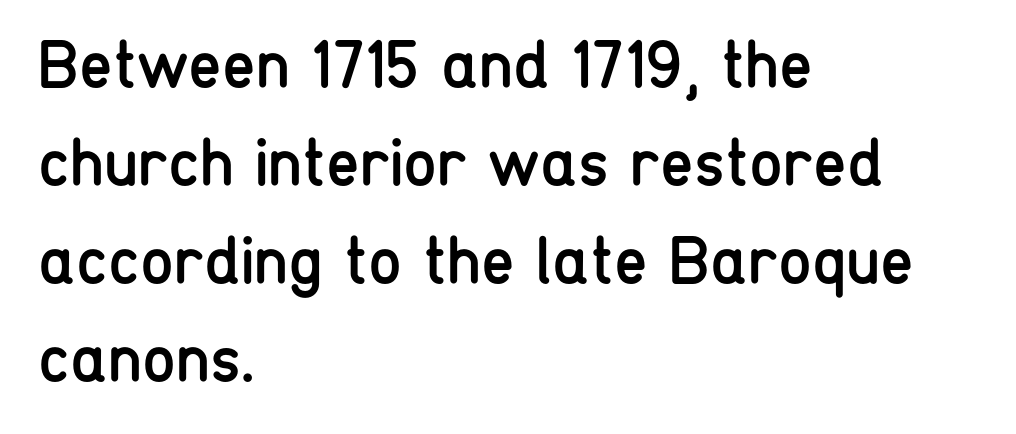
The image shows 68 px regular-weight, condensed sans-serif type, upright; set left-aligned, normal line spacing (1.44x), normal letter spacing, not underlined; low stroke contrast and a medium x-height.
